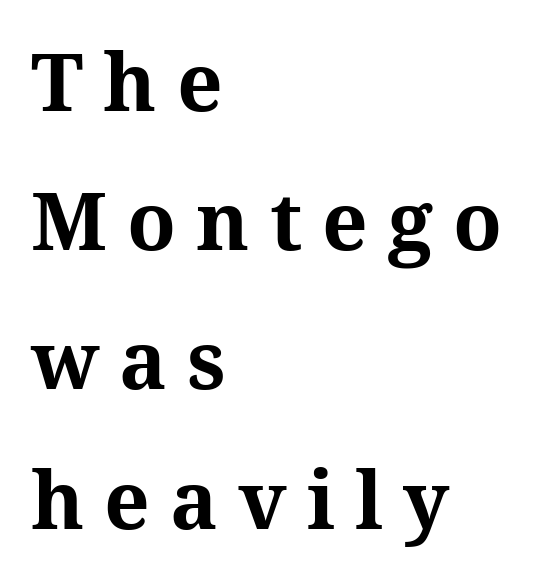
Typographically, this falls in the serif category. In terms of posture, this sample is upright. Weight: bold. Look at the tracking — it's clearly loosened, letters drifting apart. Left-aligned paragraph, ragged on the right. Check the space under the baseline: it is left empty.
